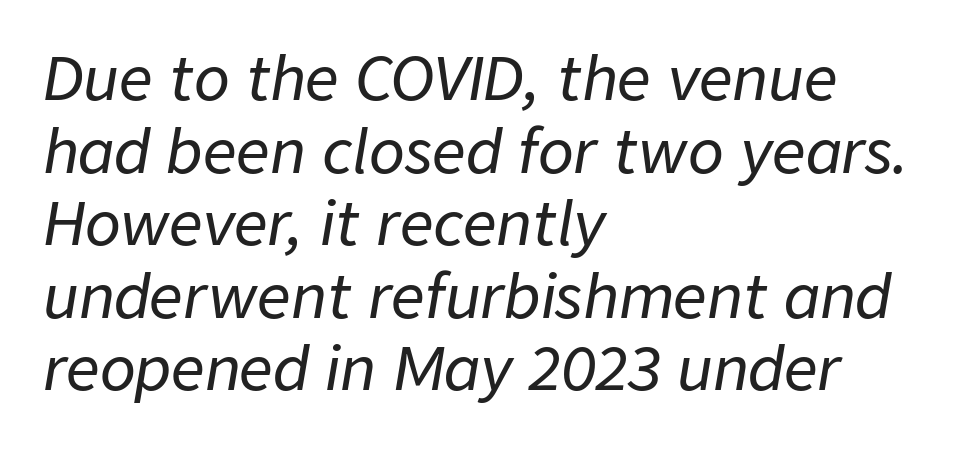
You could call the tracking neutral — neither tight nor loose. Emphasis-style slanted type is in use. The glyphs are unaccompanied by any horizontal stroke below them. Is the block centered? No — it sits flush against the left margin.
